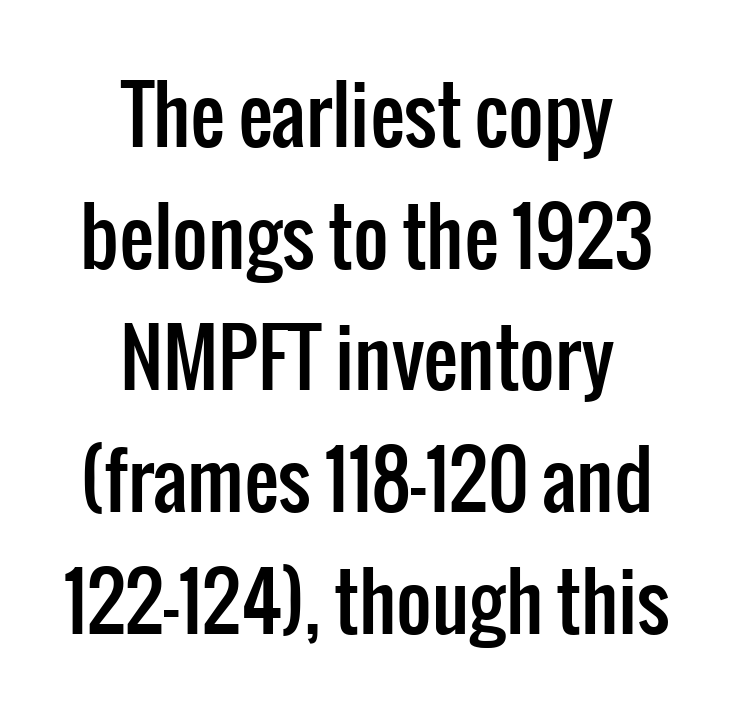
{"serif": "no", "italic": "no", "width": "condensed", "stroke_contrast": "low", "x_height": "medium", "monospaced": "no", "underline": "no", "align": "center", "line_spacing": "normal", "line_spacing_ratio": 1.58, "letter_spacing": "normal", "letter_spacing_em": 0.0, "glyph_px": 77}
